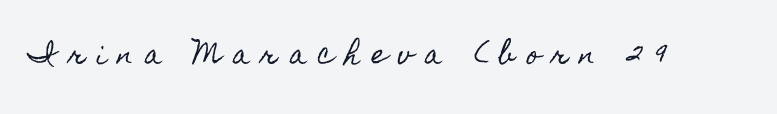
Q: Is the text italic (slanted)? A: Yes.
Q: Is the text underlined? A: No.
Q: Is the spacing between letters normal or unusually wide? A: Unusually wide.
